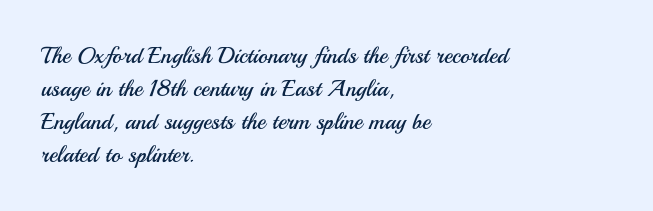
Does extra space separate the letters? No, they use regular spacing. The rendering anchors every line to the left-hand side. These lines sit exactly where default settings would place them. Ink coverage per letter is moderate at most. Bare-footed words on every line.
